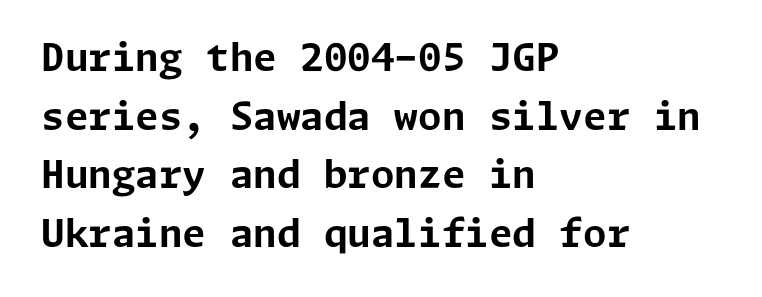
Every stem runs plumb, perpendicular to the baseline. Plain, unruled lines of type. Line beginnings align vertically; line endings do not. Caption: standard tracking, unaltered. The characters display no serif detailing; their extremities are plain. This block has exactly the height ordinary leading produces.
